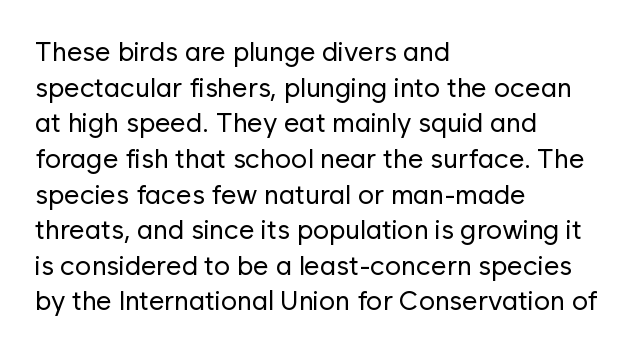
The image shows 27 px text type, upright; set left-aligned, normal line spacing (1.32x), normal letter spacing, not underlined.
